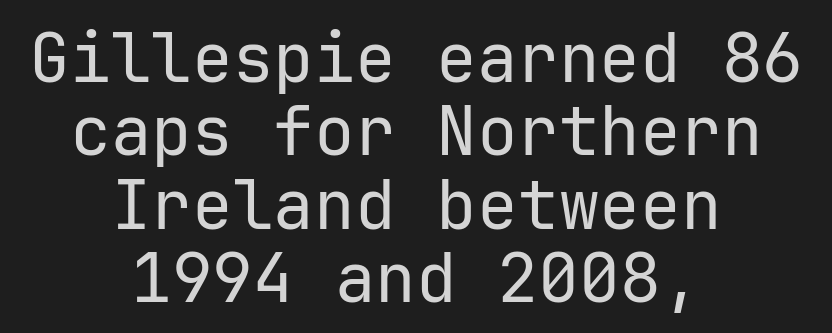
Q: Is the text bold? A: No.
Q: Is the text italic (slanted)? A: No, it is upright.
Q: Is the typeface a serif or a sans-serif typeface? A: Sans-serif.
Q: Is the text underlined? A: No.
Q: How is the paragraph aligned? A: Centered.
Q: Is the spacing between letters normal or unusually wide? A: Normal.
Q: Is the spacing between lines tight, normal or loose? A: Tight.
Q: Width (condensed, normal, or wide)? A: Normal.
Q: Stroke contrast? A: Low.
Q: x-height? A: Medium.
